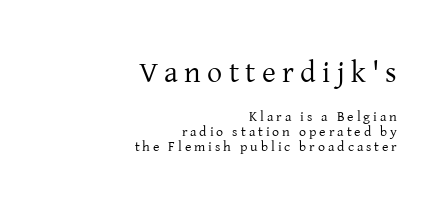
Q: Is the text bold? A: No.
Q: Is the text italic (slanted)? A: No, it is upright.
Q: Is the typeface a serif or a sans-serif typeface? A: Serif.
Q: Is the text underlined? A: No.
Q: How is the paragraph aligned? A: Right-aligned.
Q: Is the spacing between letters normal or unusually wide? A: Unusually wide.
Q: Is the spacing between lines tight, normal or loose? A: Tight.
Q: Which block of text is set in a larger size, the first (top) or the second (bottom)? A: The first (top) one.
Q: Width (condensed, normal, or wide)? A: Normal.
Q: Stroke contrast? A: Low.
Q: x-height? A: Medium.
Q: Monospaced? A: No.
